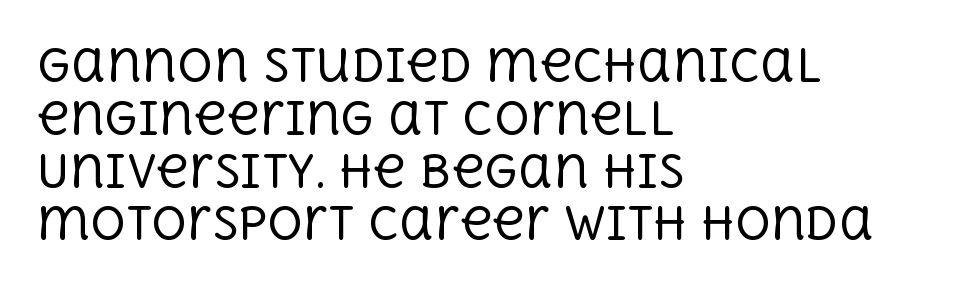
{"serif": "yes", "italic": "no", "bold": "no", "weight": "regular", "width": "normal", "x_height": "large", "monospaced": "no", "underline": "no", "align": "left", "line_spacing_ratio": 1.2, "letter_spacing": "normal", "letter_spacing_em": 0.0, "glyph_px": 44}
